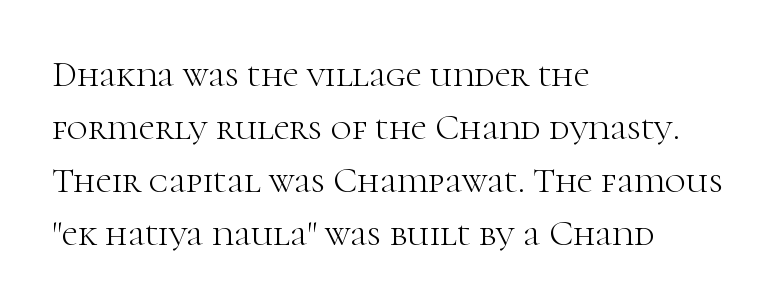
{"serif": "yes", "italic": "no", "bold": "no", "weight": "light", "width": "normal", "stroke_contrast": "high", "x_height": "medium", "monospaced": "no", "underline": "no", "align": "left", "line_spacing": "normal", "line_spacing_ratio": 1.47, "letter_spacing": "normal", "letter_spacing_em": 0.0, "glyph_px": 36}
